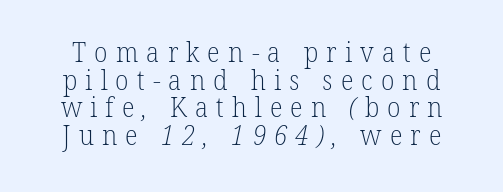
The image shows 27 px text type; set tight line spacing (1.02x), unusually wide letter spacing (+0.3 em), not underlined.
